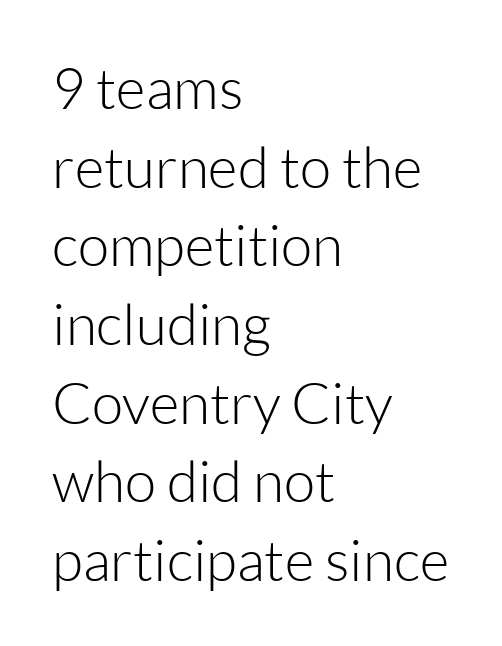
This sample has the flowing, uneven cadence of proportional lettering. The font's upright variant was chosen for this text. Characters follow at the spacing the type designer built in. Is the stroke heavy? The answer is a plain regular-or-lighter. The passage shown is typeset with a sans-serif family. Underline: absent.
